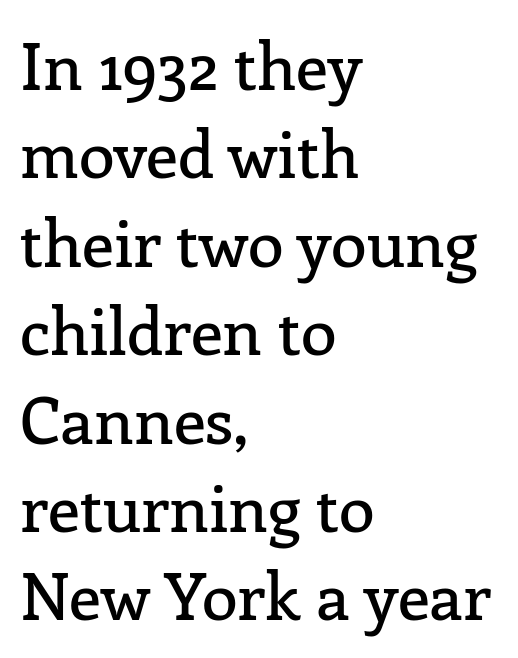
Q: Is the text italic (slanted)? A: No, it is upright.
Q: Is the typeface a serif or a sans-serif typeface? A: Serif.
Q: Is the text underlined? A: No.
Q: How is the paragraph aligned? A: Left-aligned.
Q: Is the spacing between letters normal or unusually wide? A: Normal.
Q: Is the spacing between lines tight, normal or loose? A: Normal.
Q: Width (condensed, normal, or wide)? A: Normal.
Q: Stroke contrast? A: Low.
Q: x-height? A: Medium.
Q: Monospaced? A: No.
